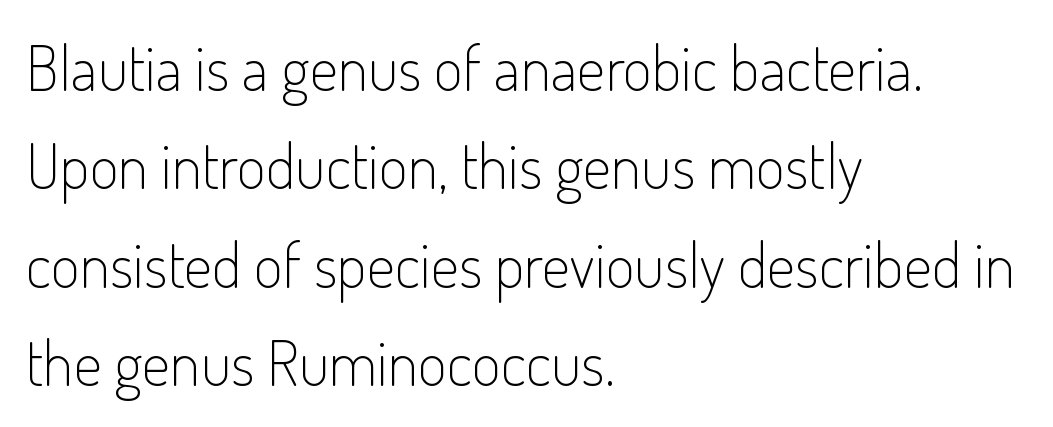
Q: Is the text bold? A: No.
Q: Is the text italic (slanted)? A: No, it is upright.
Q: Is the typeface a serif or a sans-serif typeface? A: Sans-serif.
Q: Is the text underlined? A: No.
Q: How is the paragraph aligned? A: Left-aligned.
Q: Is the spacing between letters normal or unusually wide? A: Normal.
Q: Is the spacing between lines tight, normal or loose? A: Normal.
Q: Width (condensed, normal, or wide)? A: Condensed.
Q: Stroke contrast? A: Low.
Q: x-height? A: Small.
Q: Monospaced? A: No.
